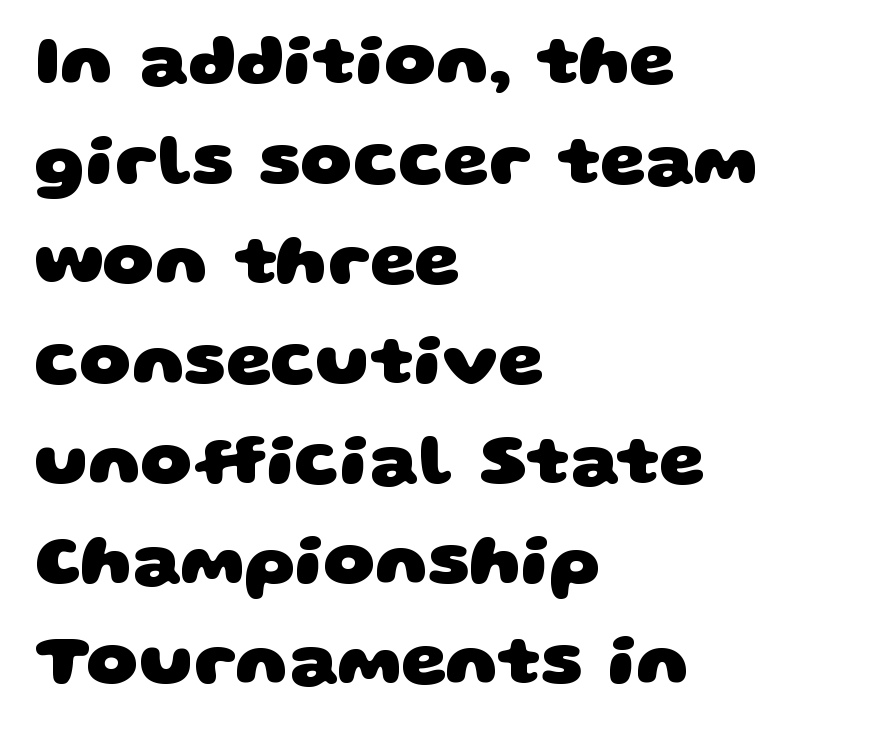
Words float on clear page, feet unadorned. The rag falls on the right side of this text block. The vertical gap from one line to the next is medium. Compared with typical body copy, the letter spacing here is the same. Think of a printed novel: that variable character pitch is what you see here.
